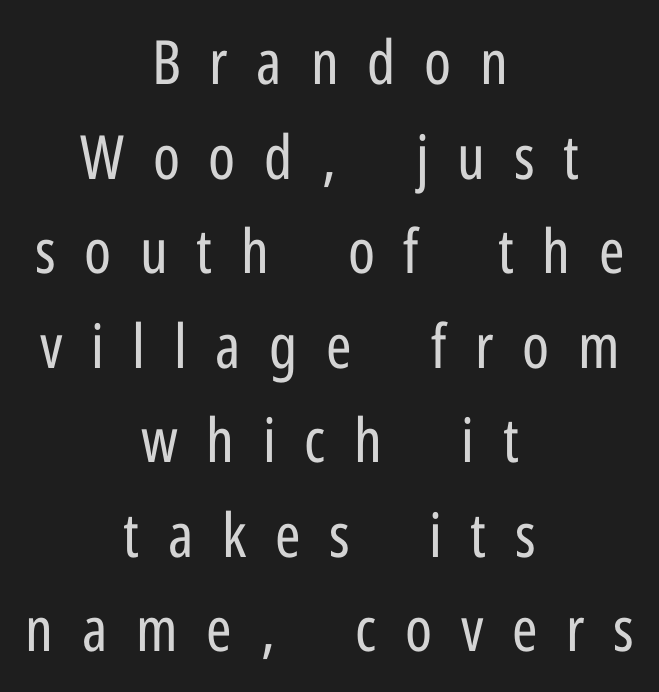
Q: Is the text bold? A: No.
Q: Is the text italic (slanted)? A: No, it is upright.
Q: Is the typeface a serif or a sans-serif typeface? A: Sans-serif.
Q: Is the text underlined? A: No.
Q: How is the paragraph aligned? A: Centered.
Q: Is the spacing between letters normal or unusually wide? A: Unusually wide.
Q: Is the spacing between lines tight, normal or loose? A: Normal.
Q: Width (condensed, normal, or wide)? A: Condensed.
Q: Stroke contrast? A: Low.
Q: x-height? A: Medium.
Q: Monospaced? A: No.
